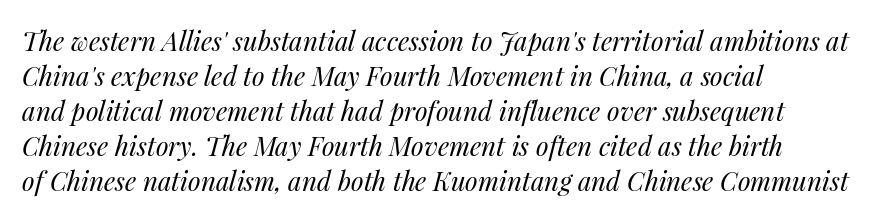
{"italic": "yes", "lean": "right", "slant_degrees": 14, "bold": "no", "underline": "no", "align": "left", "line_spacing": "normal", "line_spacing_ratio": 1.35, "letter_spacing": "normal", "letter_spacing_em": 0.0, "glyph_px": 26}
